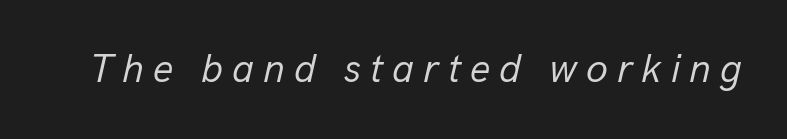
Q: Is the text bold? A: No.
Q: Is the text italic (slanted)? A: Yes, it leans right by about 13 degrees.
Q: Is the text underlined? A: No.
Q: Is the spacing between letters normal or unusually wide? A: Unusually wide.
Q: Width (condensed, normal, or wide)? A: Normal.
Q: Stroke contrast? A: Low.
Q: x-height? A: Medium.
Q: Monospaced? A: No.
